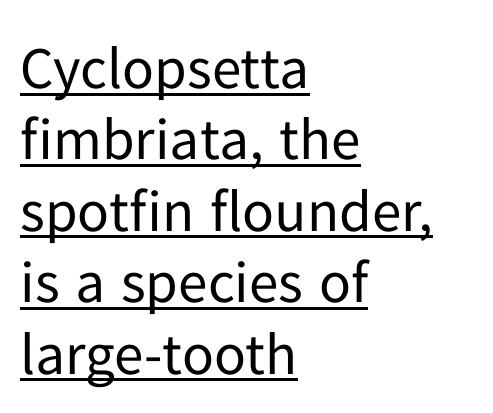
The image shows 59 px regular-weight sans-serif type, upright; set left-aligned, line spacing 1.21x, normal letter spacing, underlined; low stroke contrast and a medium x-height.
